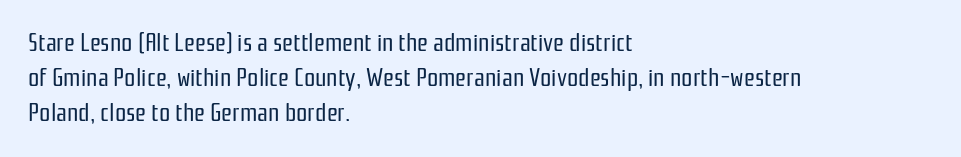
{"italic": "no", "bold": "no", "underline": "no", "align": "left", "line_spacing": "normal", "line_spacing_ratio": 1.41, "letter_spacing": "normal", "letter_spacing_em": 0.0, "glyph_px": 25}
